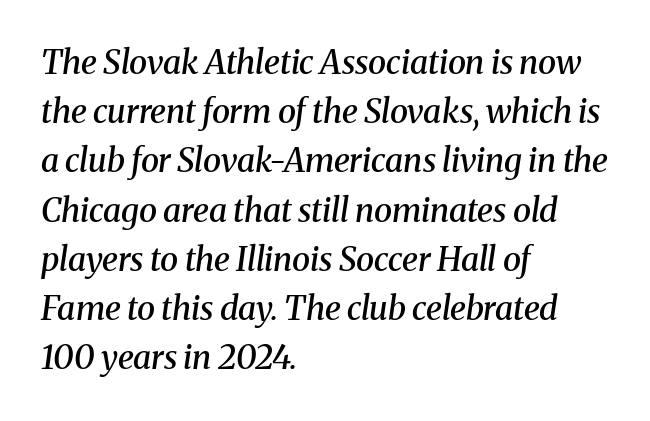
A somewhat darkened texture: the type is semibold rather than bold. Standard letterfit; no display-style spreading of the glyphs. Caption: multi-line text, flush left, ragged right. Rendered with sloped, italic letterforms. The passage shown is typed in a proportional face where columns would drift.
